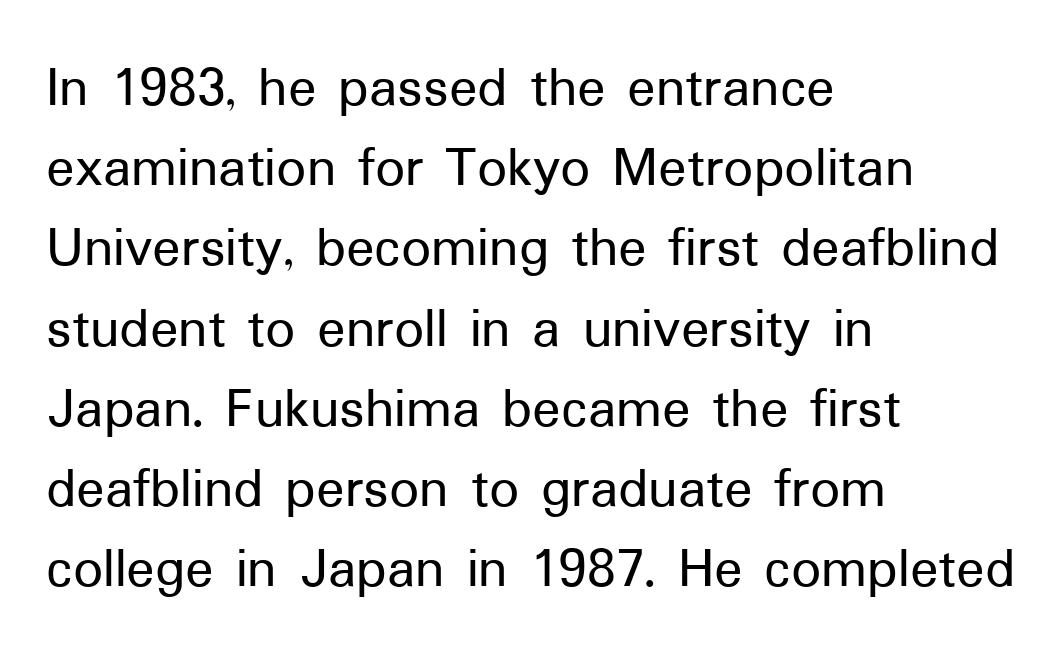
The letters stand upright; this is a roman face. Just letters on the line, the space beneath them empty. Evenly set lines give the paragraph a standard silhouette. Is the block centered? No — it sits flush against the left margin. Does the type have serifs? No, each stem ends abruptly. The letterforms sit shoulder to shoulder at normal distance.
